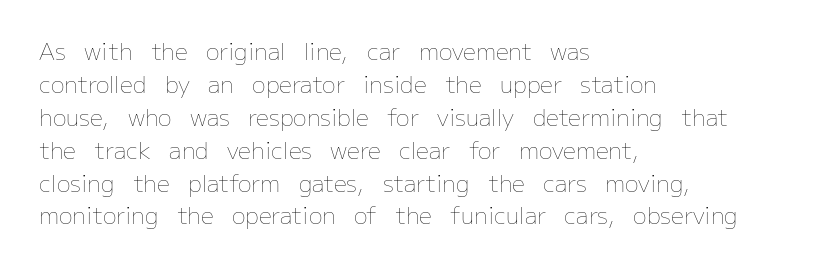
{"italic": "no", "bold": "no", "underline": "no", "align": "left", "line_spacing": "normal", "line_spacing_ratio": 1.43, "letter_spacing": "normal", "letter_spacing_em": 0.0, "glyph_px": 23}
